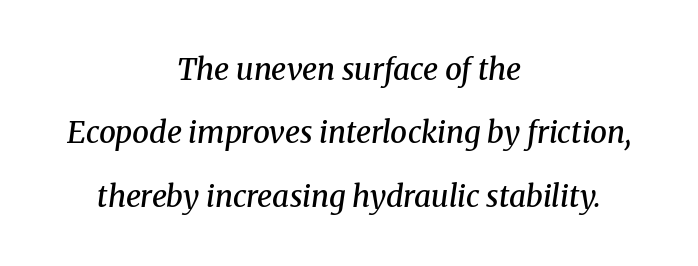
The image shows 30 px semibold serif type, italic (leaning right); set centered, loose line spacing (2.11x), normal letter spacing, not underlined; medium stroke contrast and a medium x-height.
